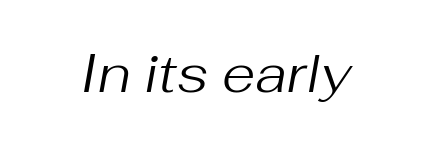
Italic? Definitely — the glyphs are oblique. Bold? No — there's no thickening of the strokes. Default kerning and tracking; the words read as compact shapes. This sample has the flowing, uneven cadence of proportional lettering. The words here are not underlined.
